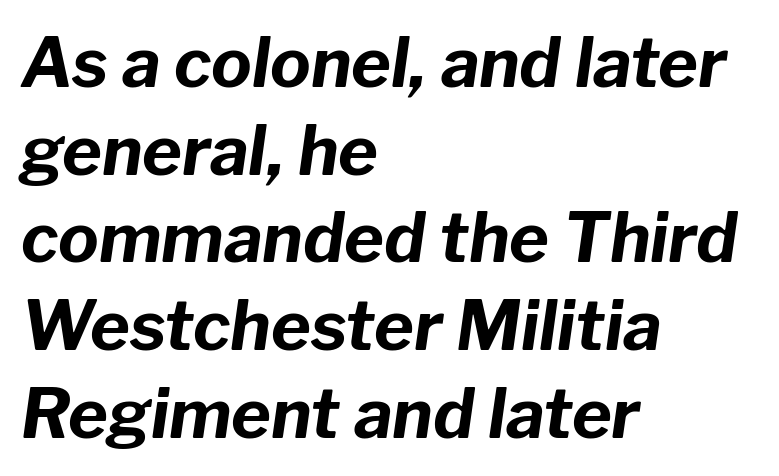
Q: Is the text bold? A: Yes.
Q: Is the text italic (slanted)? A: Yes, it leans right by about 8 degrees.
Q: Is the text underlined? A: No.
Q: How is the paragraph aligned? A: Left-aligned.
Q: Is the spacing between letters normal or unusually wide? A: Normal.
Q: Is the spacing between lines tight, normal or loose? A: Normal.
Q: Width (condensed, normal, or wide)? A: Normal.
Q: Stroke contrast? A: Low.
Q: x-height? A: Medium.
Q: Monospaced? A: No.
